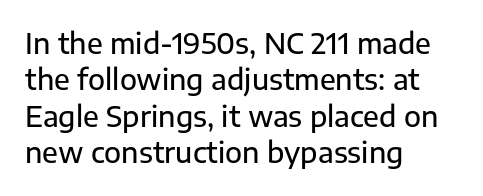
The image shows 28 px sans-serif type, upright; set left-aligned, normal line spacing (1.3x), normal letter spacing, not underlined; low stroke contrast and a medium x-height.
